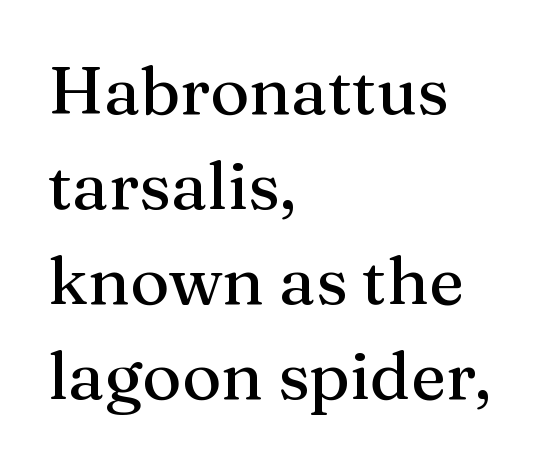
Q: Is the text italic (slanted)? A: No, it is upright.
Q: Is the typeface a serif or a sans-serif typeface? A: Serif.
Q: Is the text underlined? A: No.
Q: How is the paragraph aligned? A: Left-aligned.
Q: Is the spacing between letters normal or unusually wide? A: Normal.
Q: Is the spacing between lines tight, normal or loose? A: Normal.
Q: Width (condensed, normal, or wide)? A: Normal.
Q: Stroke contrast? A: Medium.
Q: x-height? A: Medium.
Q: Monospaced? A: No.
